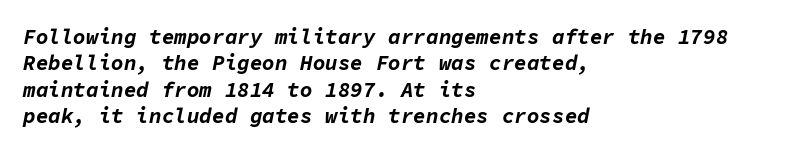
No extra tracking has been applied to these lines. Just letters on the line, the space beneath them empty. The block of text has a typical density, with ordinary space between rows. These lines stack with their left ends in a neat column. Would a proofreader flag this as italicized? Yes. What weight is shown? A full bold with thick strokes.
